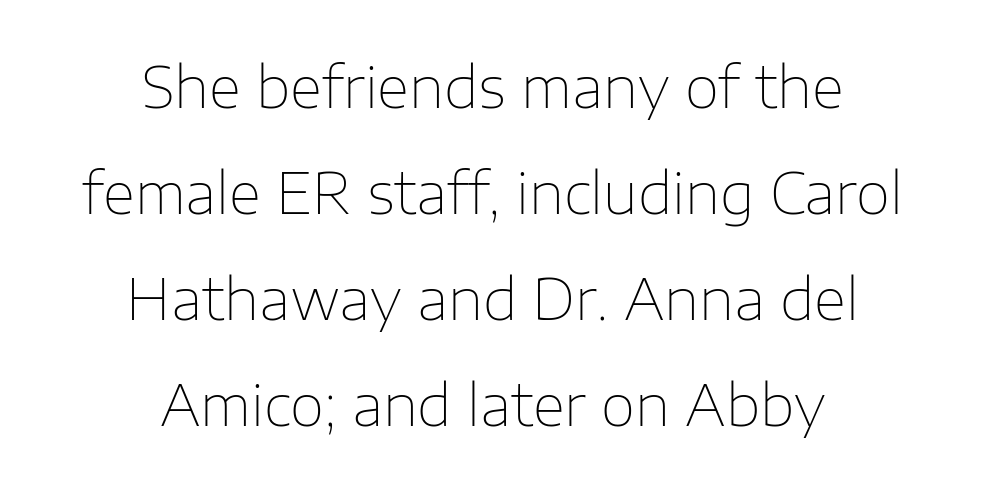
The image shows 56 px thin sans-serif type, upright; set centered, line spacing 1.89x, normal letter spacing, not underlined; low stroke contrast and a medium x-height.
